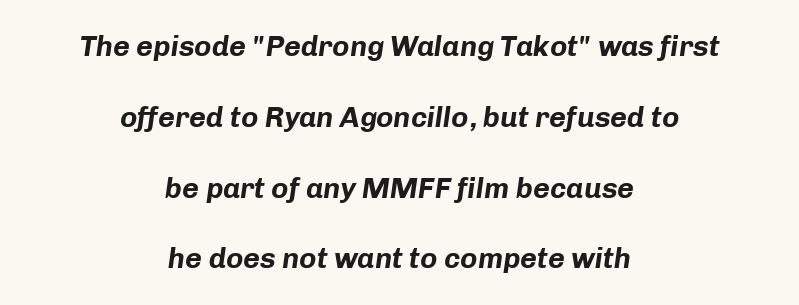
The image shows 29 px bold type, italic (leaning right); set centered, loose line spacing (2.44x), normal letter spacing, not underlined; low stroke contrast and a medium x-height.
